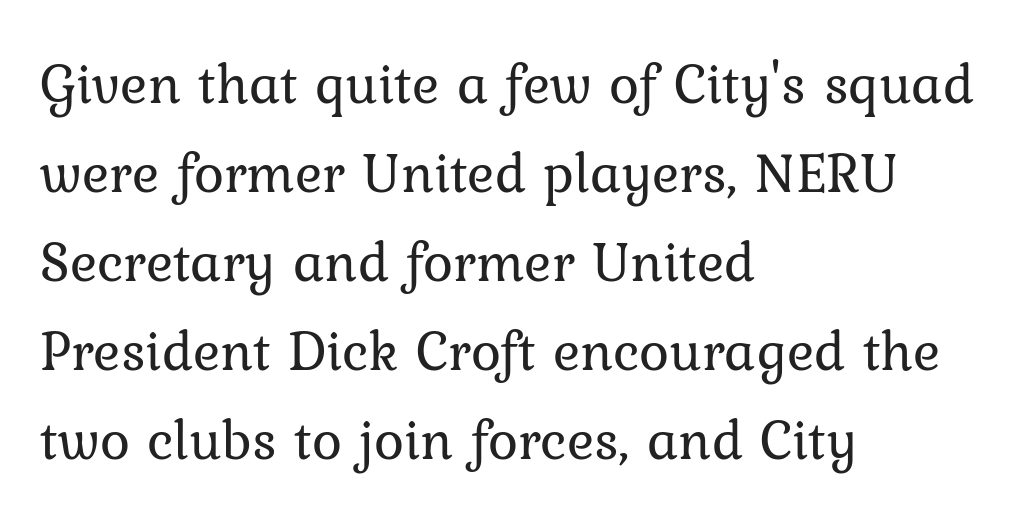
The image shows 57 px regular-weight serif type, upright; set left-aligned, normal line spacing (1.56x), normal letter spacing, not underlined; low stroke contrast and a medium x-height.
